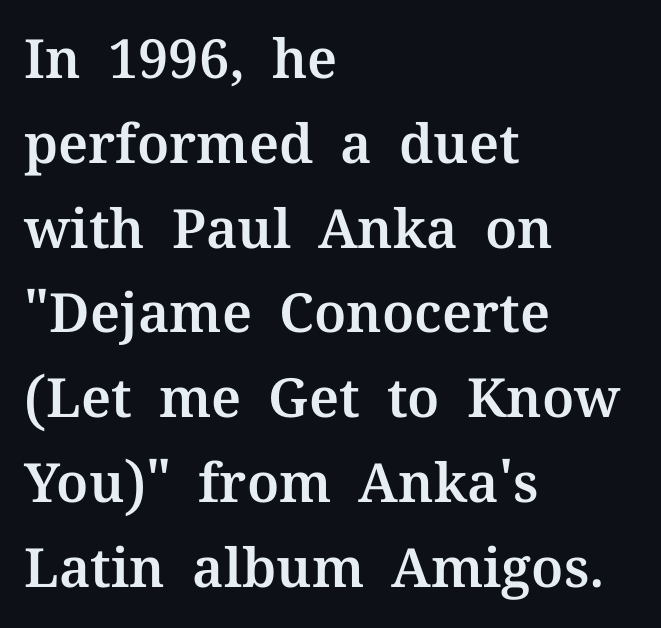
Q: Is the text italic (slanted)? A: No, it is upright.
Q: Is the typeface a serif or a sans-serif typeface? A: Serif.
Q: Is the text underlined? A: No.
Q: How is the paragraph aligned? A: Left-aligned.
Q: Is the spacing between letters normal or unusually wide? A: Normal.
Q: Is the spacing between lines tight, normal or loose? A: Normal.
Q: Width (condensed, normal, or wide)? A: Normal.
Q: Stroke contrast? A: Medium.
Q: x-height? A: Medium.
Q: Monospaced? A: No.
